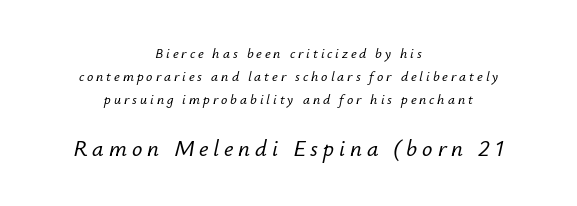
These lines were composed using italics. The lines in this sample share a center point and differ in where they start and stop. Block two is the big one; block one sits smaller above it. Vertical spacing — default. Someone cranked the tracking dial way up on this one. Glance below the letters and you will spot only blank space.
